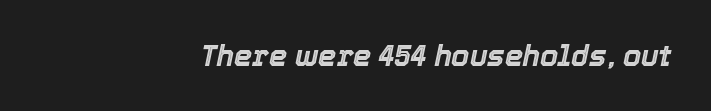
The passage is arranged like a letterhead date or caption credit — flush right. Does extra space separate the letters? No, they use regular spacing. Note the varied advance widths — an 'i' is clearly narrower than an 'm'. Yep, that's italic — everything's leaning. The space beneath each line is pristine and unruled.
